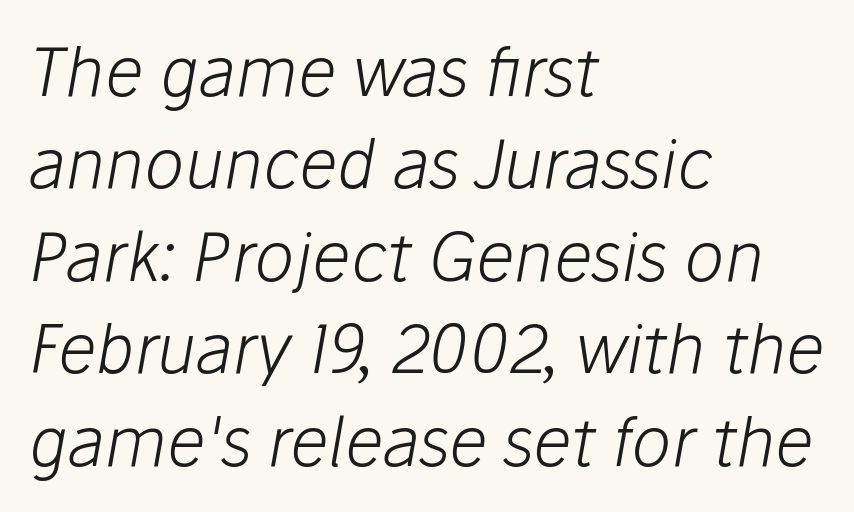
Q: Is the text bold? A: No.
Q: Is the text italic (slanted)? A: Yes, it leans right by about 10 degrees.
Q: Is the text underlined? A: No.
Q: How is the paragraph aligned? A: Left-aligned.
Q: Is the spacing between letters normal or unusually wide? A: Normal.
Q: Is the spacing between lines tight, normal or loose? A: Normal.
Q: Width (condensed, normal, or wide)? A: Normal.
Q: Stroke contrast? A: Low.
Q: x-height? A: Medium.
Q: Monospaced? A: No.
